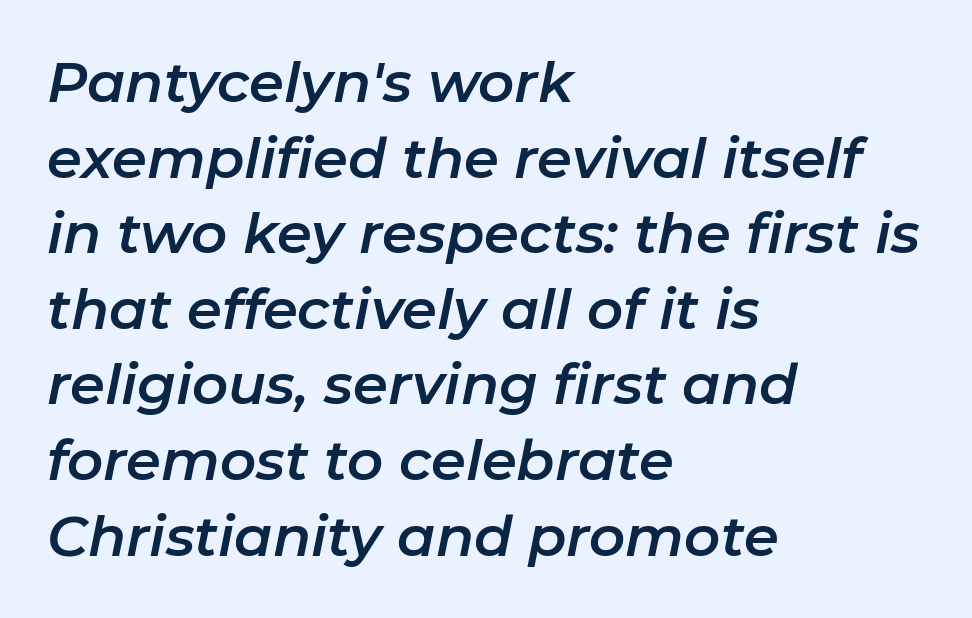
{"italic": "yes", "lean": "right", "slant_degrees": 11, "width": "normal", "stroke_contrast": "low", "x_height": "medium", "monospaced": "no", "underline": "no", "align": "left", "line_spacing": "normal", "line_spacing_ratio": 1.35, "letter_spacing": "normal", "letter_spacing_em": 0.0, "glyph_px": 56}
